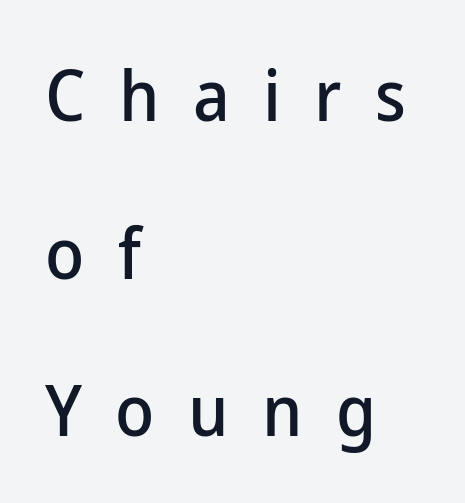
Q: Is the text italic (slanted)? A: No, it is upright.
Q: Is the typeface a serif or a sans-serif typeface? A: Sans-serif.
Q: Is the text underlined? A: No.
Q: How is the paragraph aligned? A: Left-aligned.
Q: Is the spacing between letters normal or unusually wide? A: Unusually wide.
Q: Is the spacing between lines tight, normal or loose? A: Loose.
Q: Width (condensed, normal, or wide)? A: Normal.
Q: Stroke contrast? A: Low.
Q: x-height? A: Medium.
Q: Monospaced? A: No.
